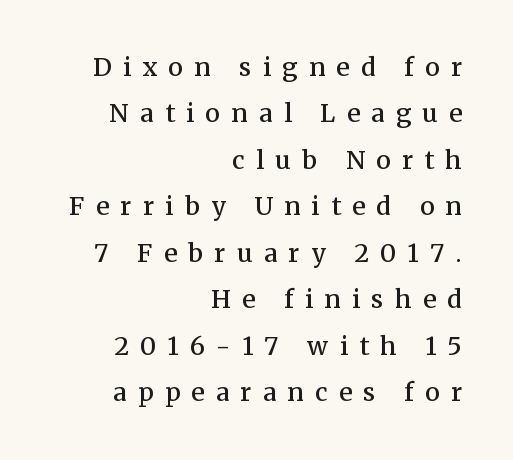
Every stem runs plumb, perpendicular to the baseline. This sample uses expanded letter spacing, leaving extra air between glyphs. The characters look somewhat weighty, a semibold short of true bold. Does the copy run flush right? Yes — the right margin is perfectly even. Nobody drew a line under any word here.
